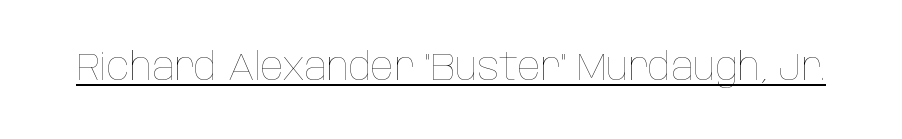
The letterforms sit at book weight or below. A typesetter would call this proportional, since set widths differ per character. When letters stand straight like this, we call the style roman or upright. Underlined type. The tracking reads as untouched default to a designer's eye.
